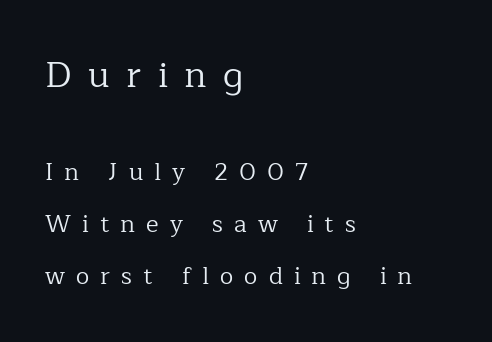
You could fit nearly another row in the gap between these rows. Observe the serifs anchoring each vertical stroke in this sample. Teacher's note: observe the even left margin — that is flush-left alignment. Weight class: somewhere from thin through regular.
